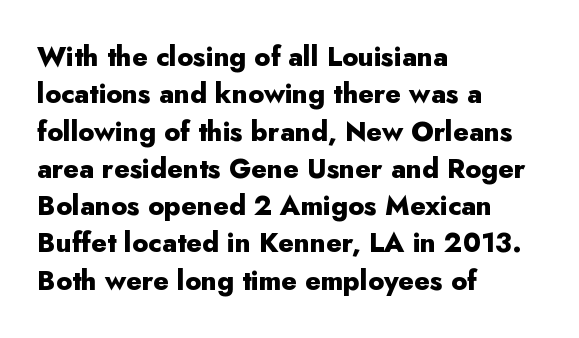
It's the straight-up-and-down kind of type. The lines are quadded left. Letter spacing: default. Rule under the text: the space is simply empty. The space between consecutive lines is moderate. Notice how thick the strokes are: this is what a full bold looks like.
